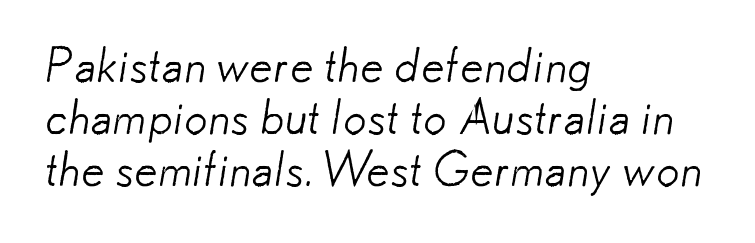
Q: Is the text bold? A: No.
Q: Is the typeface a serif or a sans-serif typeface? A: Sans-serif.
Q: Is the text underlined? A: No.
Q: How is the paragraph aligned? A: Left-aligned.
Q: Is the spacing between letters normal or unusually wide? A: Normal.
Q: Is the spacing between lines tight, normal or loose? A: Tight.
Q: Width (condensed, normal, or wide)? A: Normal.
Q: Stroke contrast? A: Low.
Q: x-height? A: Small.
Q: Monospaced? A: No.
